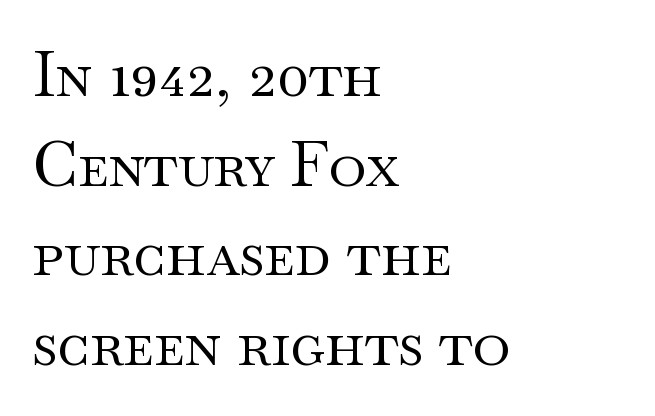
The image shows 64 px regular-weight, wide serif type, upright; set left-aligned, normal line spacing (1.4x), normal letter spacing, not underlined; medium stroke contrast and a small x-height.
